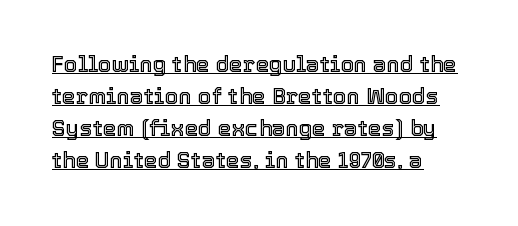
The image shows 22 px text type, upright; set left-aligned, normal line spacing (1.46x), normal letter spacing, underlined.
